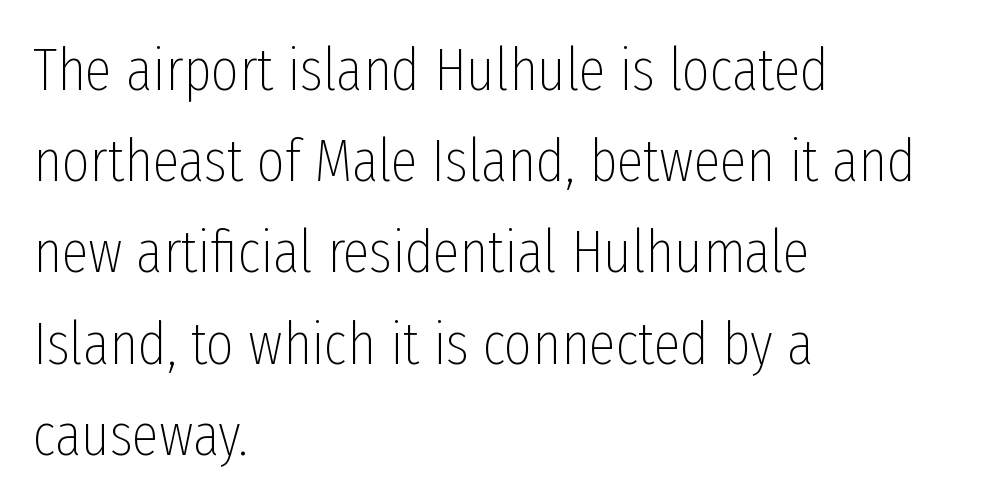
The image shows 60 px thin, condensed sans-serif type, upright; set left-aligned, normal line spacing (1.52x), normal letter spacing, not underlined; low stroke contrast and a medium x-height.
